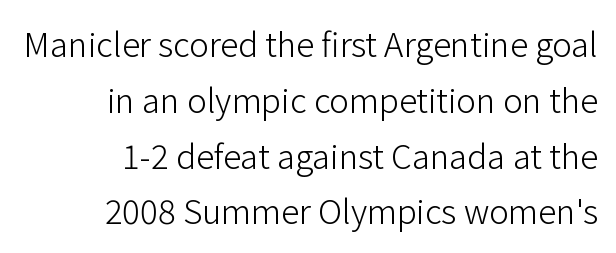
Here the designer chose a conventional face with non-uniform glyph widths. The paragraph shown leans on its right margin. This sample keeps an unexceptional amount of space between lines. Honestly, the letter spacing is just normal — you wouldn't notice it. These glyphs show unthickened strokes, regular width or finer. The lettering holds an erect, upright posture throughout.
